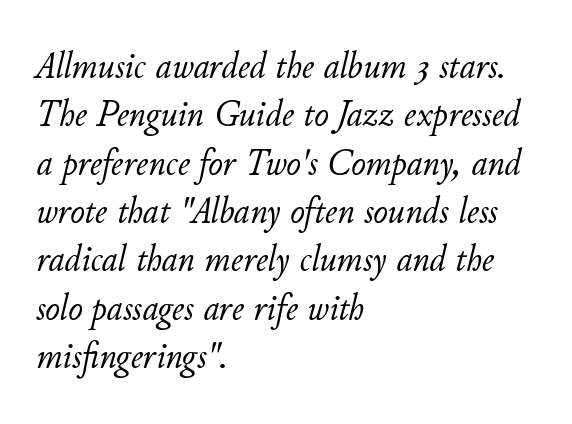
Q: Is the text bold? A: No.
Q: Is the text italic (slanted)? A: Yes, it leans right by about 11 degrees.
Q: Is the text underlined? A: No.
Q: How is the paragraph aligned? A: Left-aligned.
Q: Is the spacing between letters normal or unusually wide? A: Normal.
Q: Width (condensed, normal, or wide)? A: Normal.
Q: Stroke contrast? A: Low.
Q: x-height? A: Small.
Q: Monospaced? A: No.
